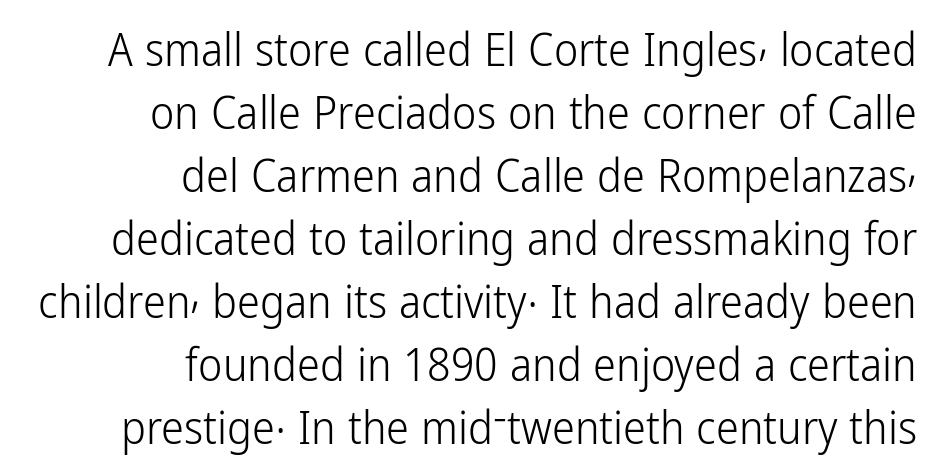
Q: Is the text bold? A: No.
Q: Is the text italic (slanted)? A: No, it is upright.
Q: Is the typeface a serif or a sans-serif typeface? A: Sans-serif.
Q: Is the text underlined? A: No.
Q: How is the paragraph aligned? A: Right-aligned.
Q: Is the spacing between letters normal or unusually wide? A: Normal.
Q: Is the spacing between lines tight, normal or loose? A: Normal.
Q: Width (condensed, normal, or wide)? A: Condensed.
Q: Stroke contrast? A: Low.
Q: x-height? A: Medium.
Q: Monospaced? A: No.
